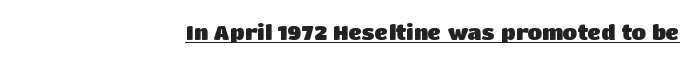
The image shows 21 px bold type, upright; set right-aligned, normal letter spacing, underlined.
